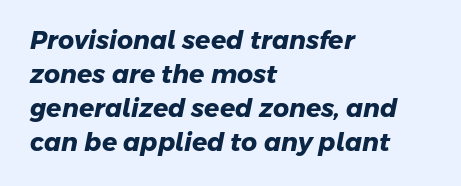
Horizontally, the lines are justified to the leading edge only. You could call the tracking neutral — neither tight nor loose. A bare baseline throughout the passage. Summary of vertical rhythm: regular, with standard interline spacing. The sample has been set heavy, in full bold.
